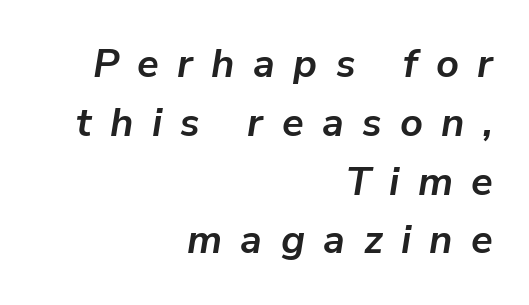
Proportional: the letters do not fall into vertical columns. Has an underline been added? It has not. Does the leading feel generous? No, just average. Weight: bold. Spacing between characters has been opened up far beyond the box default.
